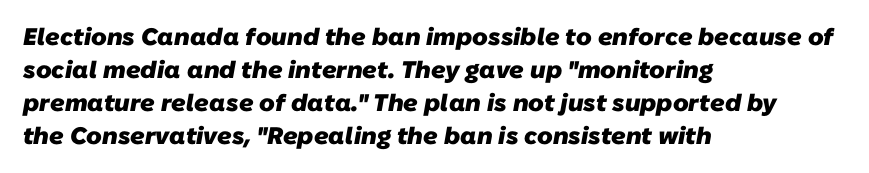
{"bold": "yes", "underline": "no", "align": "left", "line_spacing": "normal", "line_spacing_ratio": 1.38, "letter_spacing": "normal", "letter_spacing_em": 0.0, "glyph_px": 24}
